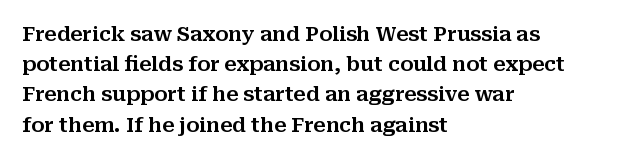
Q: Is the text italic (slanted)? A: No, it is upright.
Q: Is the text underlined? A: No.
Q: How is the paragraph aligned? A: Left-aligned.
Q: Is the spacing between letters normal or unusually wide? A: Normal.
Q: Is the spacing between lines tight, normal or loose? A: Normal.
